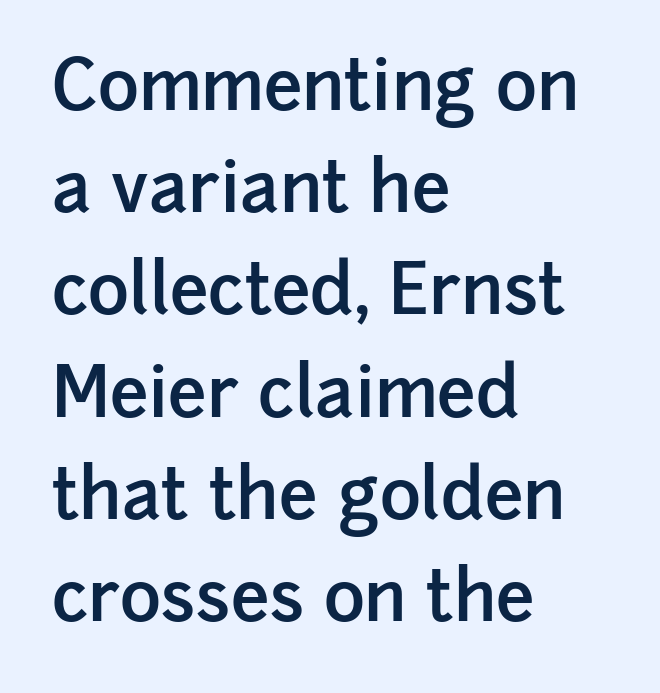
Q: Is the text bold? A: Semi-bold.
Q: Is the text italic (slanted)? A: No, it is upright.
Q: Is the typeface a serif or a sans-serif typeface? A: Sans-serif.
Q: Is the text underlined? A: No.
Q: How is the paragraph aligned? A: Left-aligned.
Q: Is the spacing between letters normal or unusually wide? A: Normal.
Q: Is the spacing between lines tight, normal or loose? A: Normal.
Q: Width (condensed, normal, or wide)? A: Normal.
Q: Stroke contrast? A: Low.
Q: x-height? A: Medium.
Q: Monospaced? A: No.
